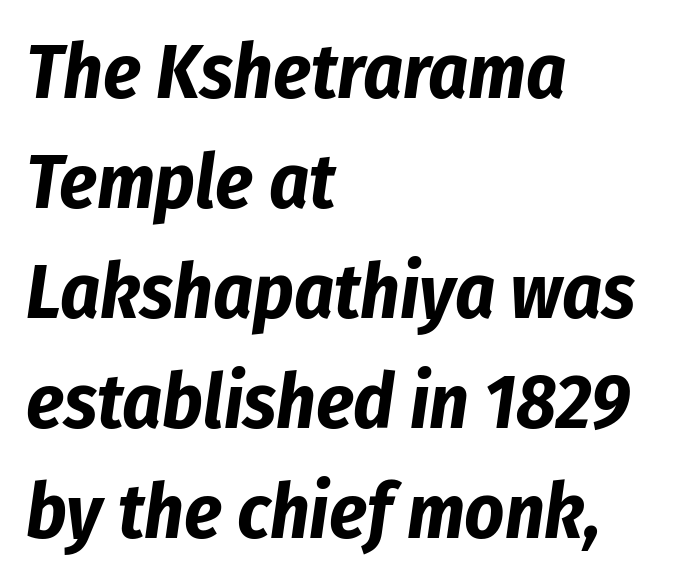
Note the varied advance widths — an 'i' is clearly narrower than an 'm'. The rag falls on the right side of this text block. Underline: absent. The space between consecutive lines is moderate. Compared with ordinary roman type, these characters are visibly tilted.
